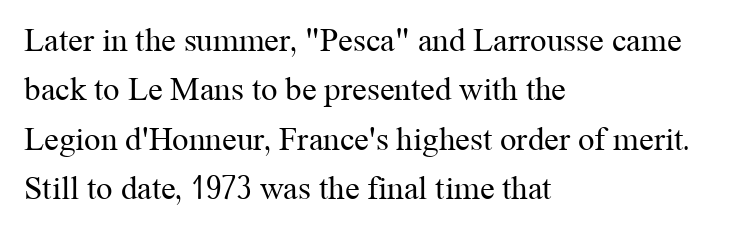
Q: Is the text bold? A: No.
Q: Is the text italic (slanted)? A: No, it is upright.
Q: Is the typeface a serif or a sans-serif typeface? A: Serif.
Q: Is the text underlined? A: No.
Q: How is the paragraph aligned? A: Left-aligned.
Q: Is the spacing between letters normal or unusually wide? A: Normal.
Q: Is the spacing between lines tight, normal or loose? A: Normal.
Q: Width (condensed, normal, or wide)? A: Normal.
Q: Stroke contrast? A: Medium.
Q: x-height? A: Medium.
Q: Monospaced? A: No.
